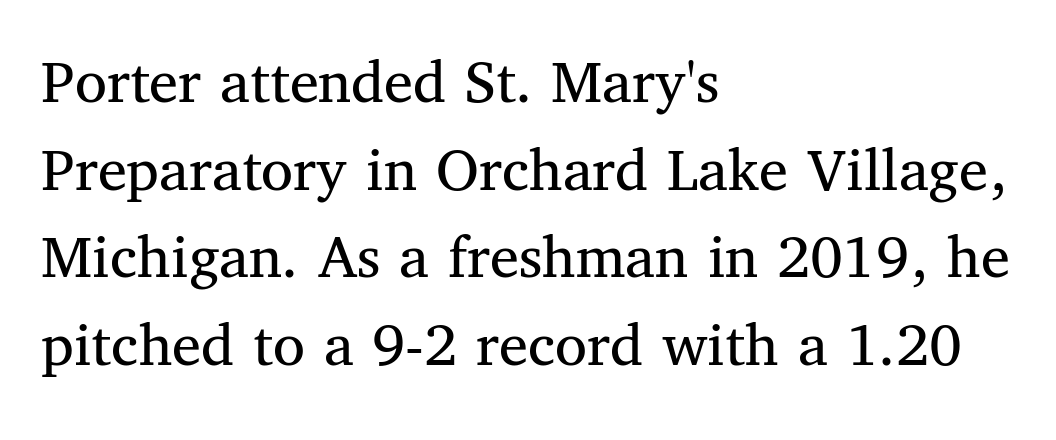
The vertical gap from one line to the next is medium. The lines are quadded left. Designer's note — italics off, roman on. Typographically, this falls in the serif category.
